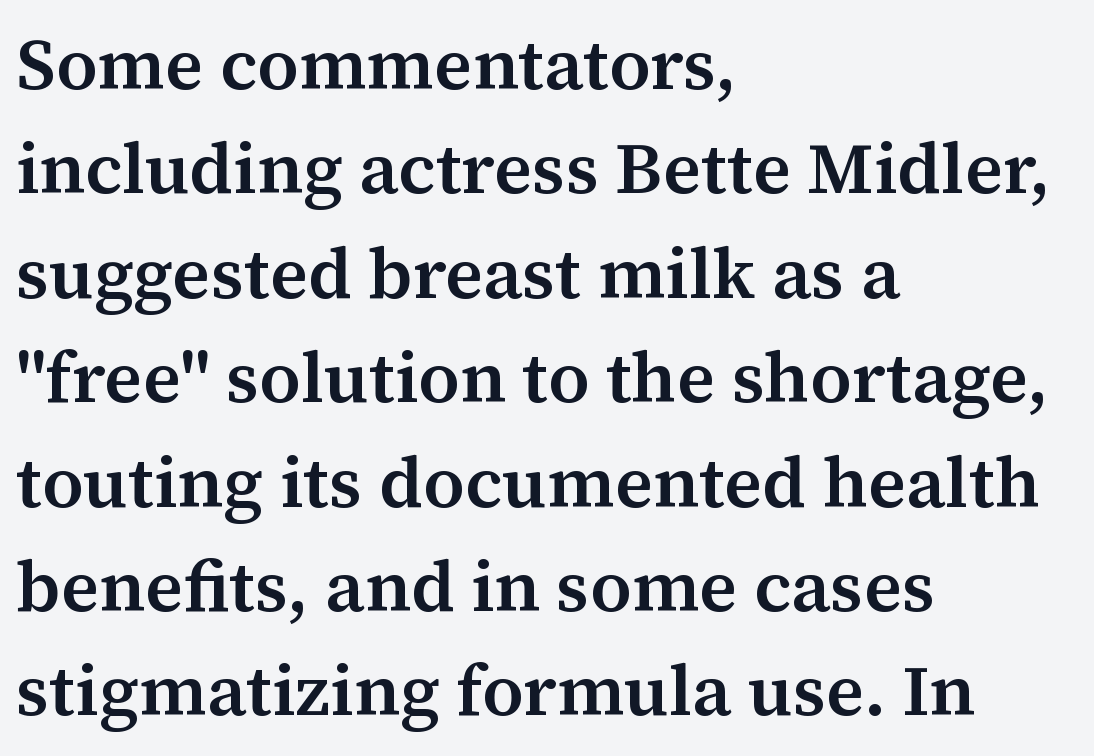
Descenders hang freely into open space. Letter spacing: default. Character widths vary here, with narrow letters taking less room than wide ones. Casual observation: everything's shoved over to the left.
